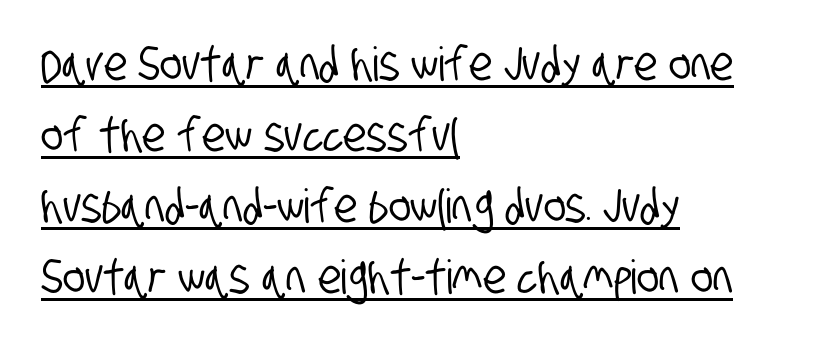
{"serif": "no", "width": "condensed", "stroke_contrast": "low", "x_height": "large", "monospaced": "no", "underline": "yes", "align": "left", "line_spacing": "normal", "line_spacing_ratio": 1.51, "letter_spacing": "normal", "letter_spacing_em": 0.0, "glyph_px": 47}
